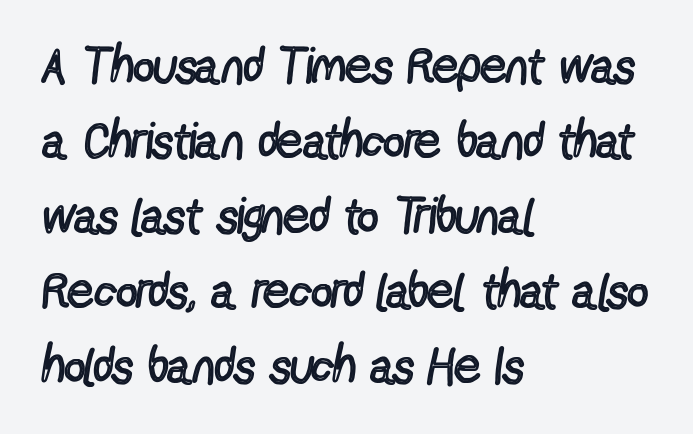
Q: Is the text bold? A: No.
Q: Is the typeface a serif or a sans-serif typeface? A: Sans-serif.
Q: Is the text underlined? A: No.
Q: How is the paragraph aligned? A: Left-aligned.
Q: Is the spacing between letters normal or unusually wide? A: Normal.
Q: Is the spacing between lines tight, normal or loose? A: Normal.
Q: Width (condensed, normal, or wide)? A: Condensed.
Q: x-height? A: Medium.
Q: Monospaced? A: No.
